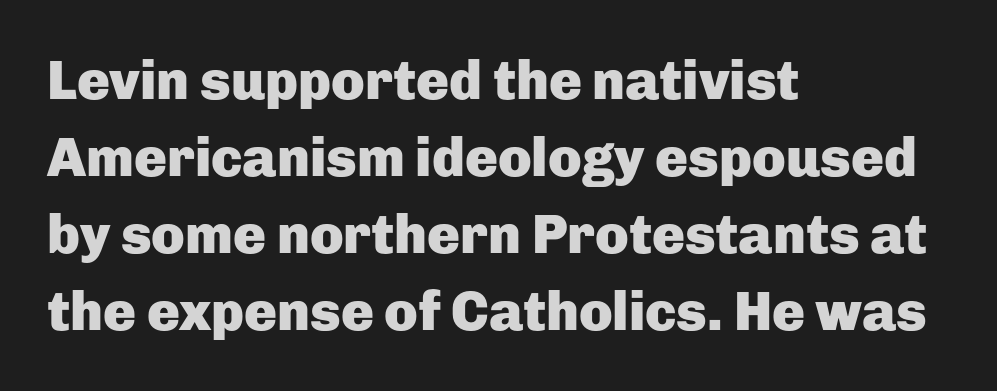
Q: Is the text bold? A: Yes.
Q: Is the text italic (slanted)? A: No, it is upright.
Q: Is the typeface a serif or a sans-serif typeface? A: Sans-serif.
Q: Is the text underlined? A: No.
Q: How is the paragraph aligned? A: Left-aligned.
Q: Is the spacing between letters normal or unusually wide? A: Normal.
Q: Is the spacing between lines tight, normal or loose? A: Normal.
Q: Width (condensed, normal, or wide)? A: Normal.
Q: Stroke contrast? A: Low.
Q: x-height? A: Medium.
Q: Monospaced? A: No.
